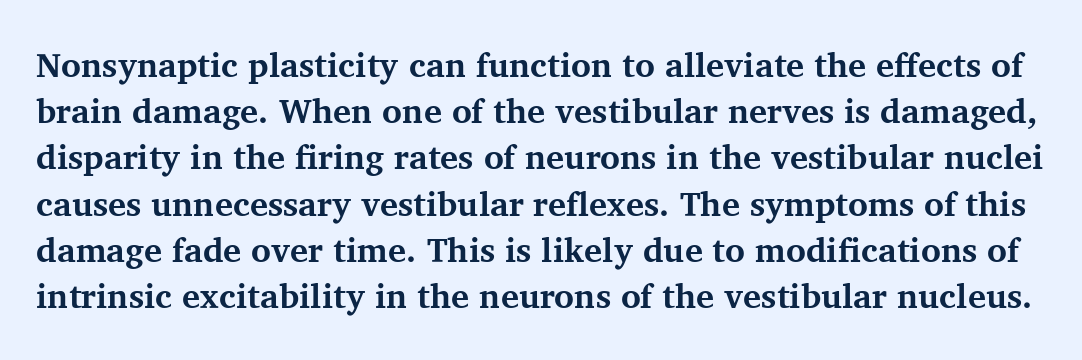
The horizontal fit of the characters is conventional and even. One glance says typical: line gaps are just what's usual. Character widths vary here, with narrow letters taking less room than wide ones. Words float on clear page, feet unadorned.
